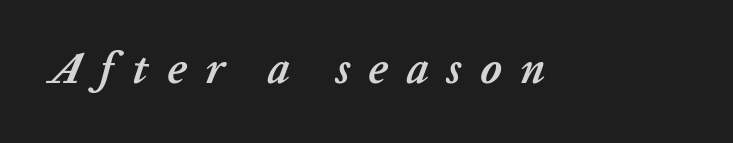
{"italic": "yes", "lean": "right", "slant_degrees": 20, "bold": "yes", "weight": "semibold", "width": "normal", "stroke_contrast": "low", "x_height": "medium", "monospaced": "no", "underline": "no", "letter_spacing": "wide", "letter_spacing_em": 0.42, "glyph_px": 44}
